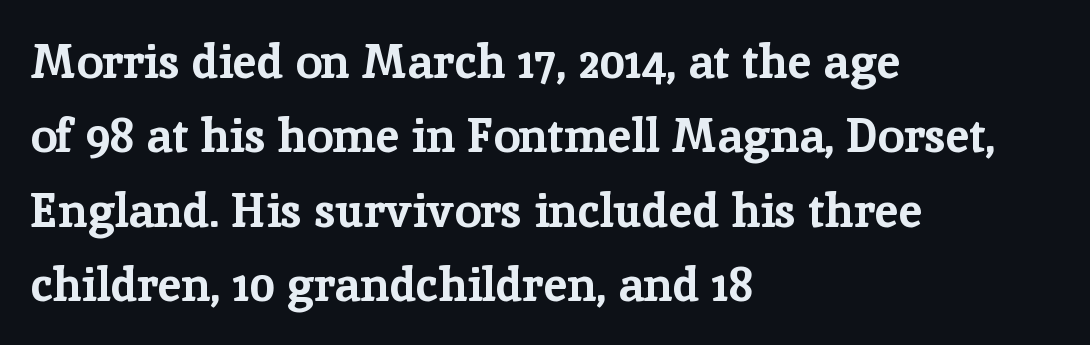
{"serif": "yes", "italic": "no", "bold": "yes", "weight": "bold", "width": "normal", "stroke_contrast": "low", "x_height": "medium", "monospaced": "no", "underline": "no", "align": "left", "line_spacing": "normal", "line_spacing_ratio": 1.58, "letter_spacing": "normal", "letter_spacing_em": 0.0, "glyph_px": 47}
